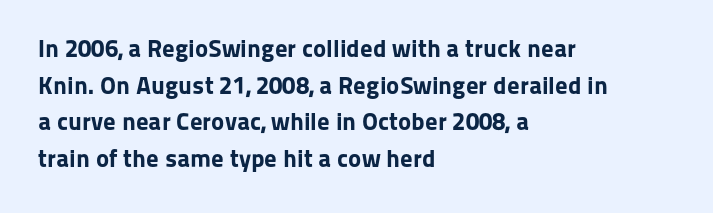
{"italic": "no", "bold": "yes", "underline": "no", "align": "left", "line_spacing": "normal", "line_spacing_ratio": 1.47, "letter_spacing": "normal", "letter_spacing_em": 0.0, "glyph_px": 25}
